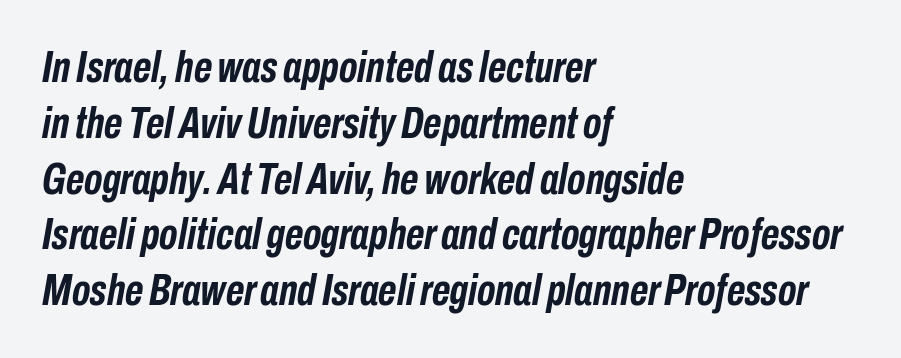
Q: Is the text bold? A: Yes.
Q: Is the text italic (slanted)? A: Yes, it leans right by about 10 degrees.
Q: Is the text underlined? A: No.
Q: How is the paragraph aligned? A: Left-aligned.
Q: Is the spacing between letters normal or unusually wide? A: Normal.
Q: Width (condensed, normal, or wide)? A: Condensed.
Q: Stroke contrast? A: Low.
Q: x-height? A: Medium.
Q: Monospaced? A: No.
